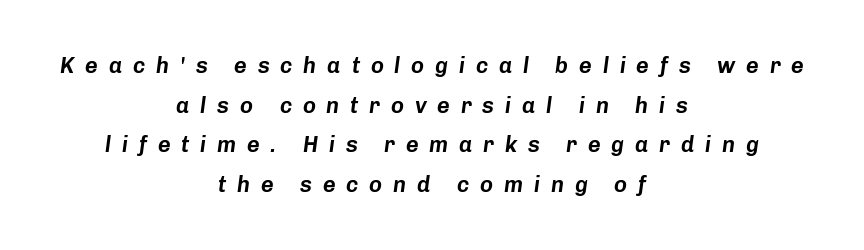
Q: Is the text italic (slanted)? A: Yes, it leans right by about 8 degrees.
Q: Is the text underlined? A: No.
Q: How is the paragraph aligned? A: Centered.
Q: Is the spacing between letters normal or unusually wide? A: Unusually wide.
